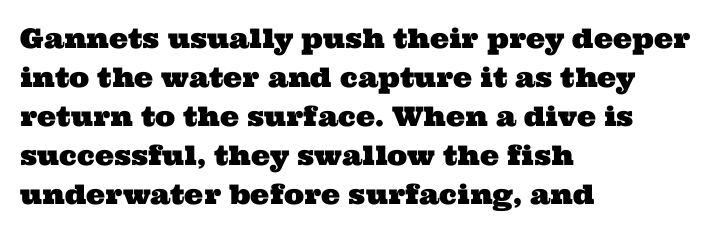
The image shows 27 px text type; set left-aligned, normal line spacing (1.44x), normal letter spacing, not underlined.
